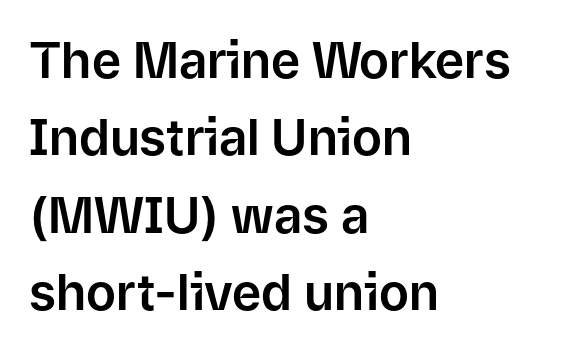
The image shows 50 px sans-serif type, upright; set left-aligned, normal line spacing (1.55x), normal letter spacing, not underlined; low stroke contrast and a medium x-height.
